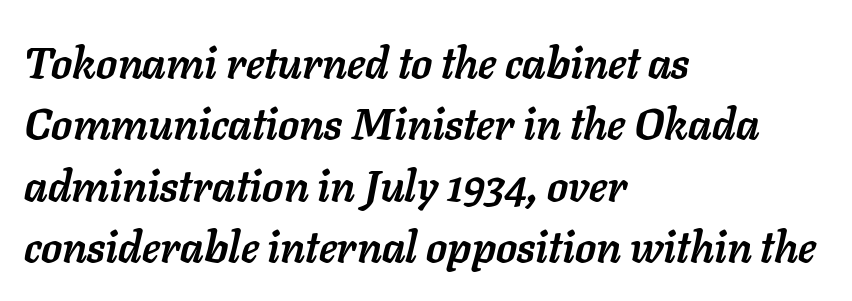
Q: Is the text bold? A: Yes.
Q: Is the text italic (slanted)? A: Yes, it leans right by about 11 degrees.
Q: Is the text underlined? A: No.
Q: How is the paragraph aligned? A: Left-aligned.
Q: Is the spacing between letters normal or unusually wide? A: Normal.
Q: Is the spacing between lines tight, normal or loose? A: Normal.
Q: Width (condensed, normal, or wide)? A: Normal.
Q: Stroke contrast? A: Low.
Q: x-height? A: Medium.
Q: Monospaced? A: No.
